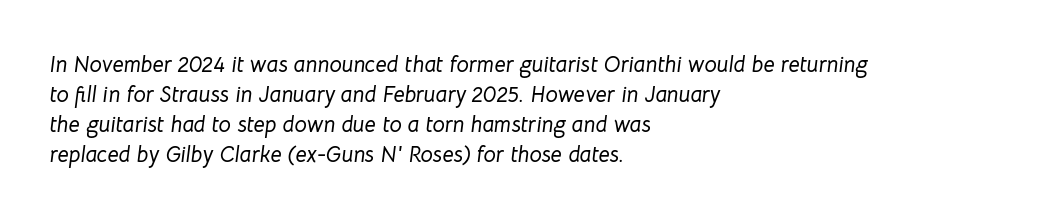
The image shows 22 px text type, italic (leaning right); set left-aligned, normal line spacing (1.37x), normal letter spacing, not underlined.
